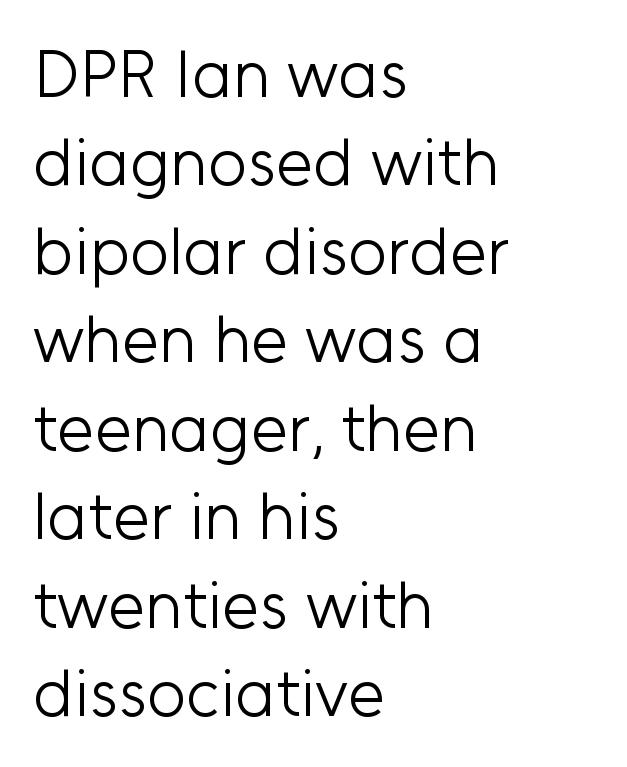
Q: Is the text bold? A: No.
Q: Is the text italic (slanted)? A: No, it is upright.
Q: Is the typeface a serif or a sans-serif typeface? A: Sans-serif.
Q: Is the text underlined? A: No.
Q: How is the paragraph aligned? A: Left-aligned.
Q: Is the spacing between letters normal or unusually wide? A: Normal.
Q: Is the spacing between lines tight, normal or loose? A: Normal.
Q: Width (condensed, normal, or wide)? A: Normal.
Q: Stroke contrast? A: Low.
Q: x-height? A: Medium.
Q: Monospaced? A: No.
